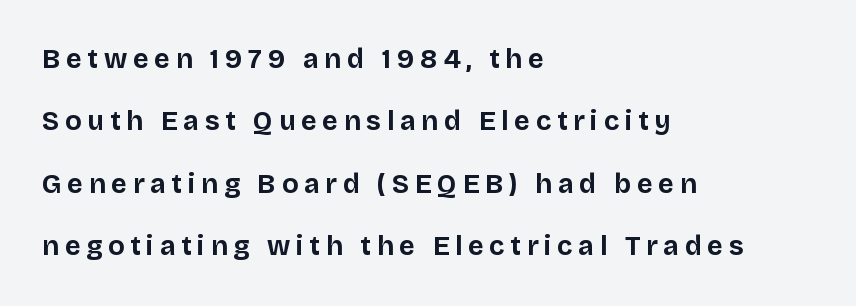
Vertical spacing — loose. This is heavy type, rendered in bold. Notice how the stems are strictly vertical — no italics here. Leftover space on each line is placed entirely after the last word. The words here are not underlined. There is plenty of visible air inserted between adjacent glyphs.
